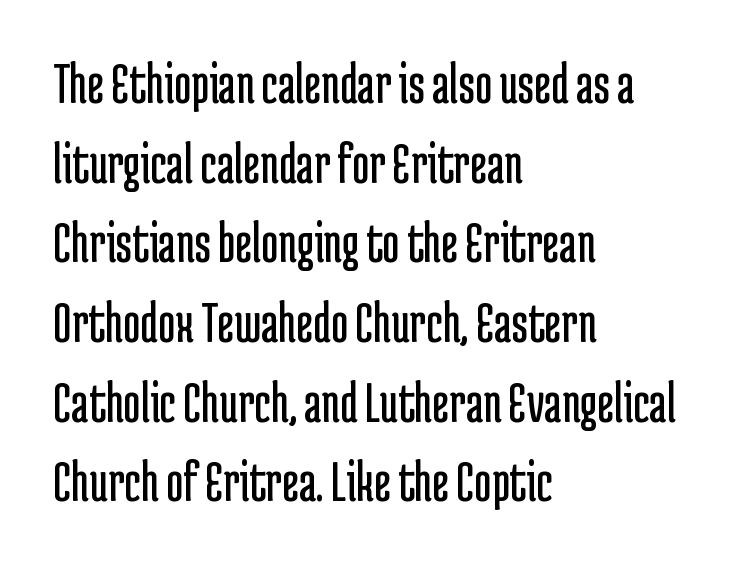
The image shows 59 px regular-weight, condensed sans-serif type, upright; set left-aligned, normal line spacing (1.35x), normal letter spacing, not underlined; low stroke contrast and a medium x-height.
